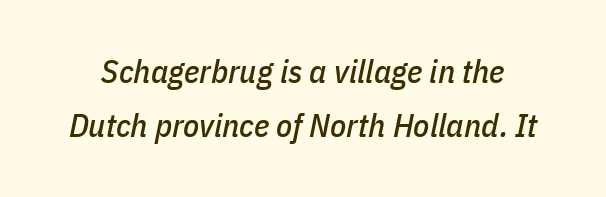
These lines were composed using italics. You could call the tracking neutral — neither tight nor loose. Just letters on the line, the space beneath them empty. Do the characters align in a grid? No, the font is proportional.
